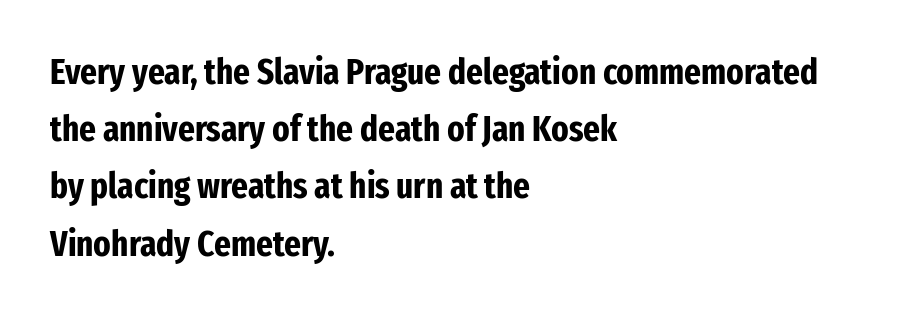
{"serif": "no", "italic": "no", "bold": "yes", "weight": "bold", "width": "condensed", "stroke_contrast": "low", "x_height": "medium", "monospaced": "no", "underline": "no", "align": "left", "line_spacing": "normal", "line_spacing_ratio": 1.59, "letter_spacing": "normal", "letter_spacing_em": 0.0, "glyph_px": 36}
